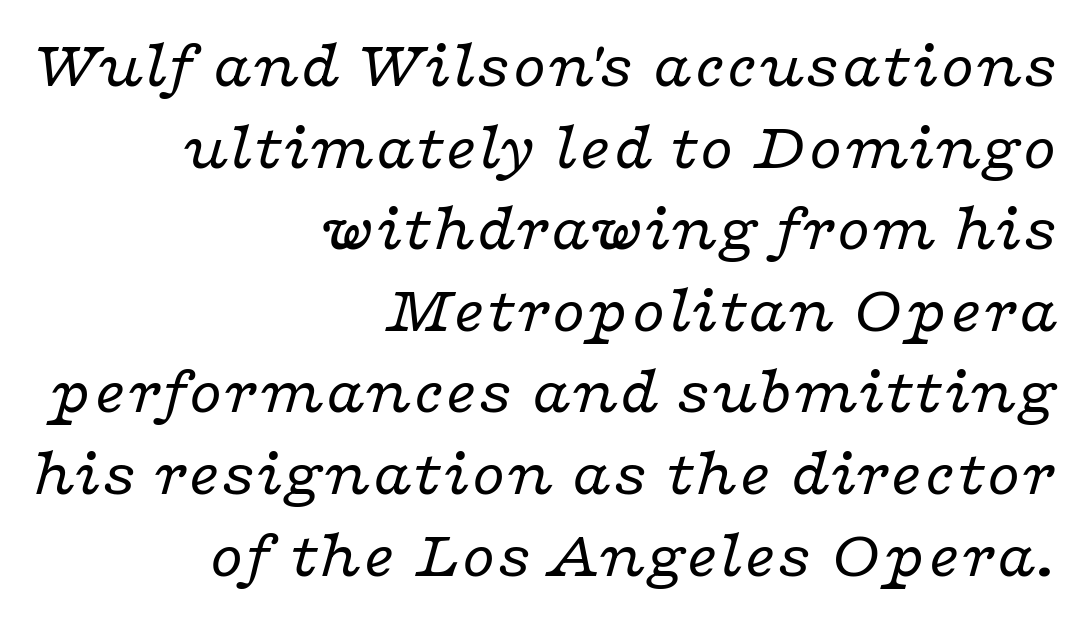
The image shows 68 px regular-weight, wide serif type, italic (leaning right); set right-aligned, line spacing 1.2x, normal letter spacing, not underlined; low stroke contrast and a medium x-height.
